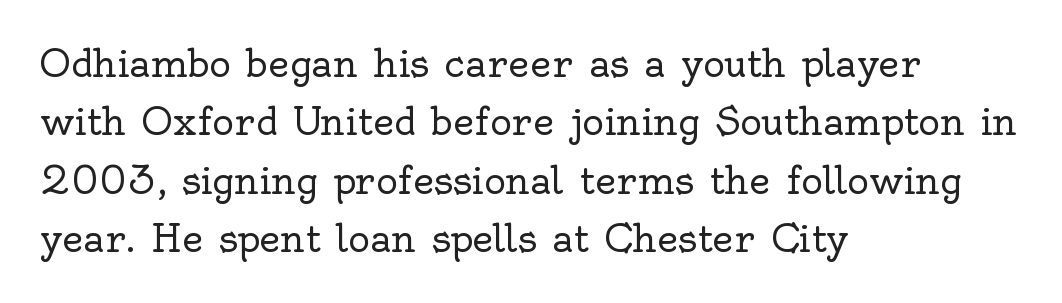
Rows of type keep a routine distance in the vertical direction. Quick note: underline off. You could not count columns in this text — the font is proportionally spaced. Nothing unusual about the tracking: characters are spaced as the font intends. The letters carry serifs — small finishing strokes at the ends of their stems. This is the regular roman posture of the typeface.
